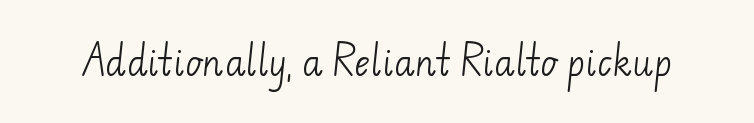
Q: Is the text bold? A: No.
Q: Is the typeface a serif or a sans-serif typeface? A: Sans-serif.
Q: Is the text underlined? A: No.
Q: Is the spacing between letters normal or unusually wide? A: Normal.
Q: Width (condensed, normal, or wide)? A: Normal.
Q: Stroke contrast? A: Low.
Q: x-height? A: Small.
Q: Monospaced? A: No.
